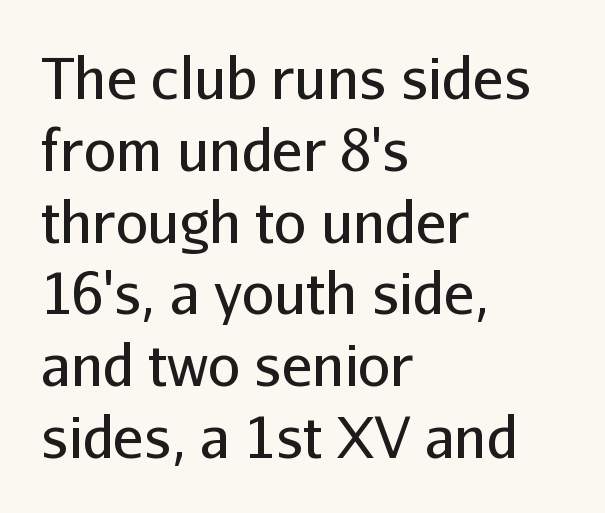
The characters display no serif detailing; their extremities are plain. Type without underlining. The passage shown is typed in a proportional face where columns would drift. Casual observation: everything's shoved over to the left. The line-height multiplier appears to be the usual default.
